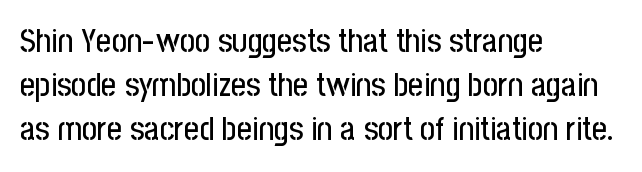
Q: Is the text italic (slanted)? A: No, it is upright.
Q: Is the typeface a serif or a sans-serif typeface? A: Sans-serif.
Q: Is the text underlined? A: No.
Q: How is the paragraph aligned? A: Left-aligned.
Q: Is the spacing between letters normal or unusually wide? A: Normal.
Q: Is the spacing between lines tight, normal or loose? A: Normal.
Q: Width (condensed, normal, or wide)? A: Condensed.
Q: Stroke contrast? A: Low.
Q: x-height? A: Medium.
Q: Monospaced? A: No.
